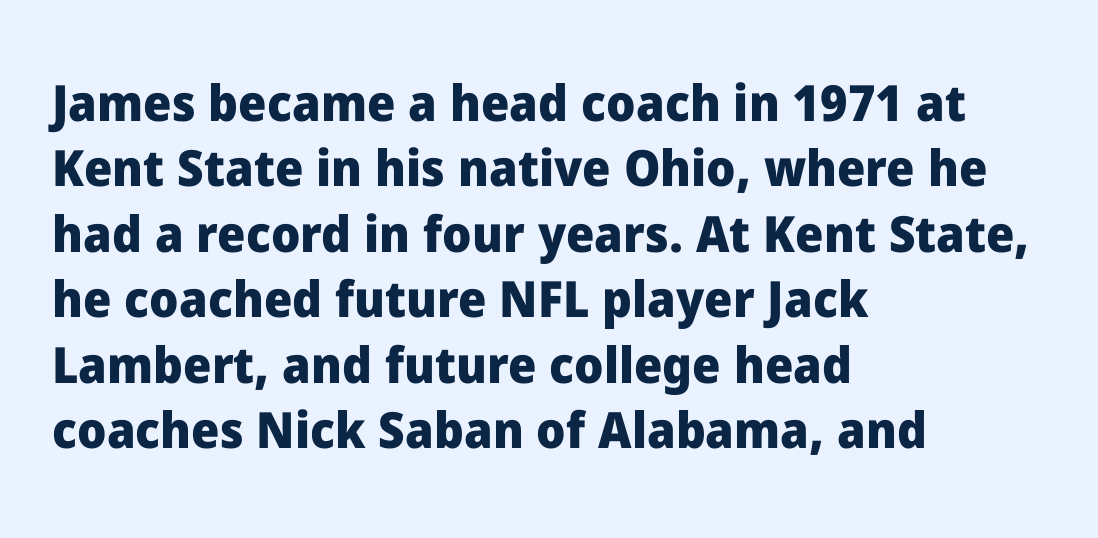
{"serif": "no", "italic": "no", "bold": "yes", "weight": "heavy", "width": "normal", "stroke_contrast": "low", "x_height": "medium", "monospaced": "no", "underline": "no", "align": "left", "line_spacing": "normal", "line_spacing_ratio": 1.31, "letter_spacing": "normal", "letter_spacing_em": 0.0, "glyph_px": 50}
